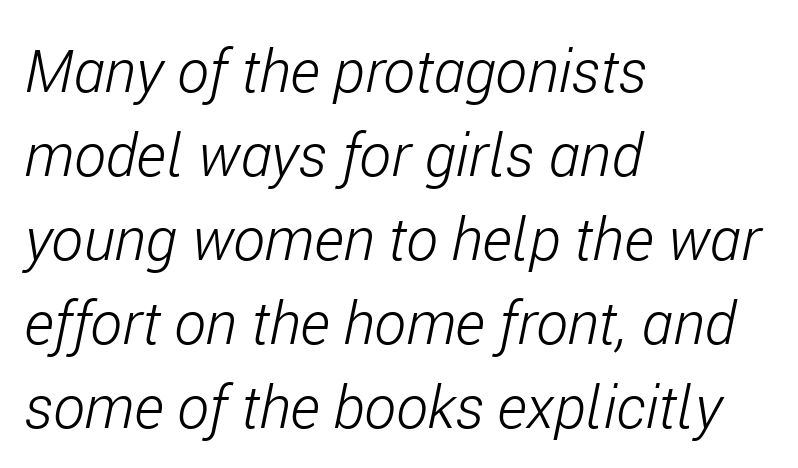
{"italic": "yes", "lean": "right", "slant_degrees": 11, "bold": "no", "weight": "light", "width": "condensed", "stroke_contrast": "low", "x_height": "medium", "monospaced": "no", "underline": "no", "align": "left", "line_spacing": "normal", "line_spacing_ratio": 1.4, "letter_spacing": "normal", "letter_spacing_em": 0.0, "glyph_px": 60}
